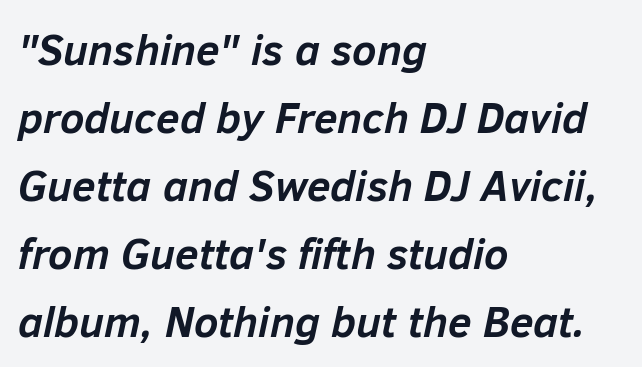
Varying glyph widths throughout — classic text-font behaviour. Does the weight exceed regular? Yes, all the way to bold. The space directly below the letters is spotless. There's an unmistakable incline to the writing here. There is no visible air inserted between adjacent glyphs.
